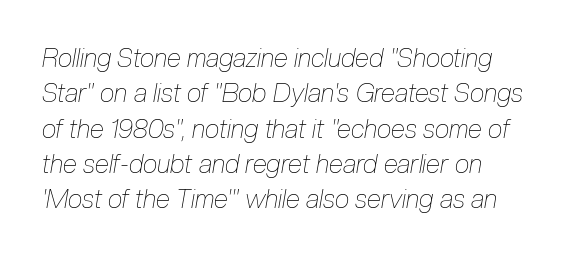
{"italic": "yes", "lean": "right", "slant_degrees": 10, "bold": "no", "underline": "no", "align": "left", "line_spacing": "normal", "line_spacing_ratio": 1.36, "letter_spacing": "normal", "letter_spacing_em": 0.0, "glyph_px": 26}
